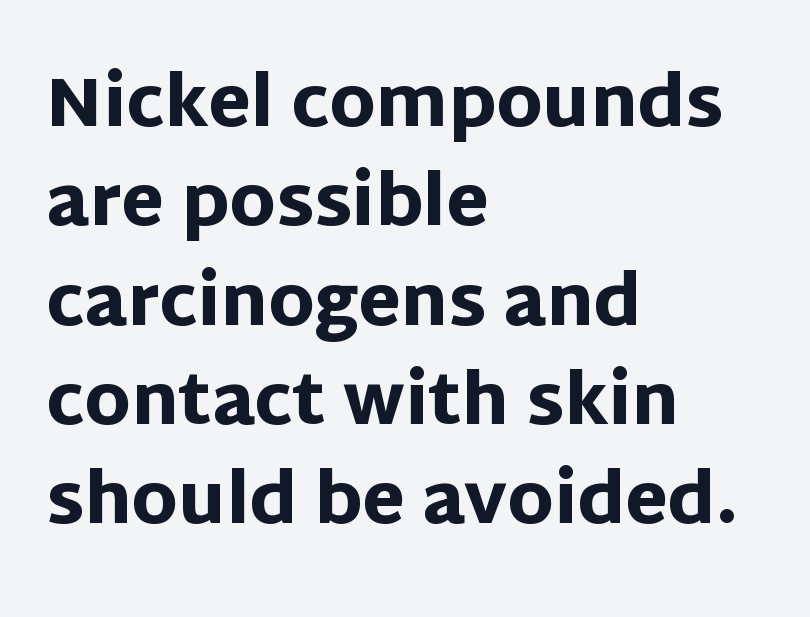
{"serif": "no", "italic": "no", "bold": "yes", "weight": "heavy", "width": "normal", "stroke_contrast": "low", "x_height": "large", "monospaced": "no", "underline": "no", "align": "left", "line_spacing": "normal", "line_spacing_ratio": 1.44, "letter_spacing": "normal", "letter_spacing_em": 0.0, "glyph_px": 69}
